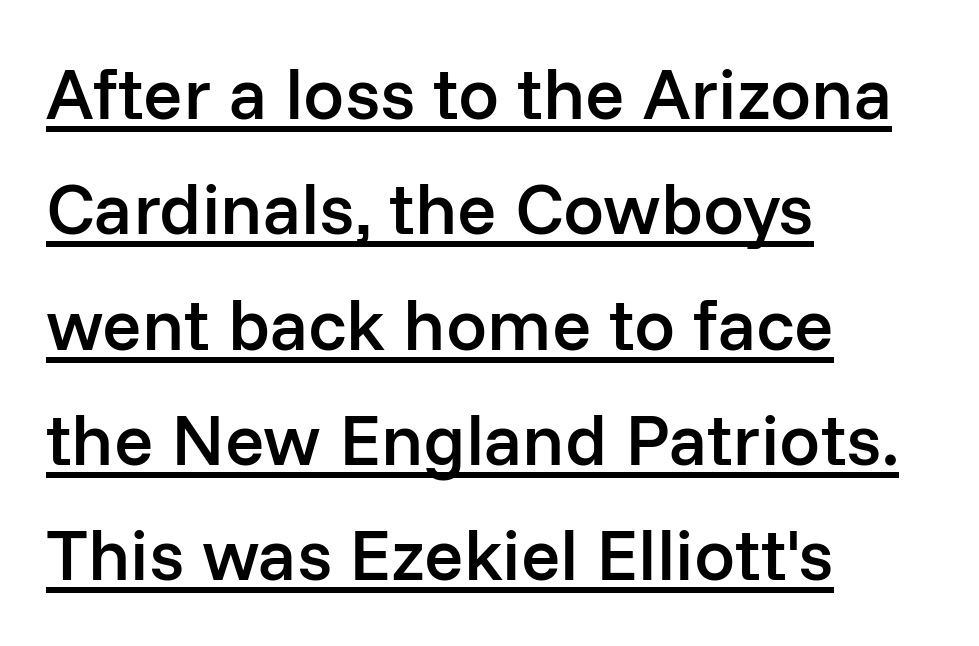
The image shows 73 px semibold sans-serif type, upright; set left-aligned, normal line spacing (1.58x), normal letter spacing, underlined; low stroke contrast and a medium x-height.
